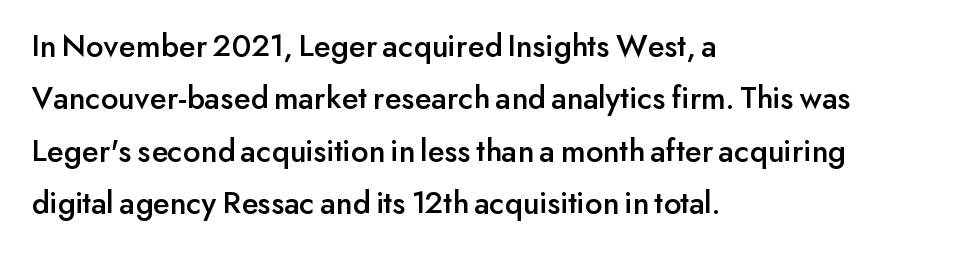
The image shows 33 px sans-serif type, upright; set left-aligned, normal line spacing (1.59x), normal letter spacing, not underlined; low stroke contrast and a small x-height.
